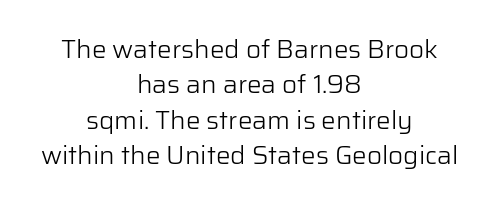
The image shows 26 px text type, upright; set centered, normal line spacing (1.36x), normal letter spacing, not underlined.
